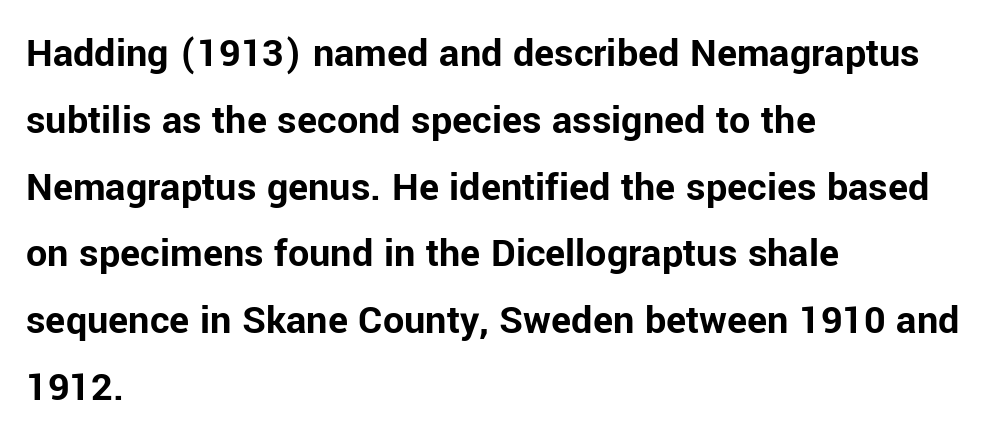
{"serif": "no", "italic": "no", "bold": "yes", "weight": "bold", "width": "normal", "stroke_contrast": "low", "x_height": "medium", "monospaced": "no", "underline": "no", "align": "left", "line_spacing": "normal", "line_spacing_ratio": 1.59, "letter_spacing": "normal", "letter_spacing_em": 0.0, "glyph_px": 42}
